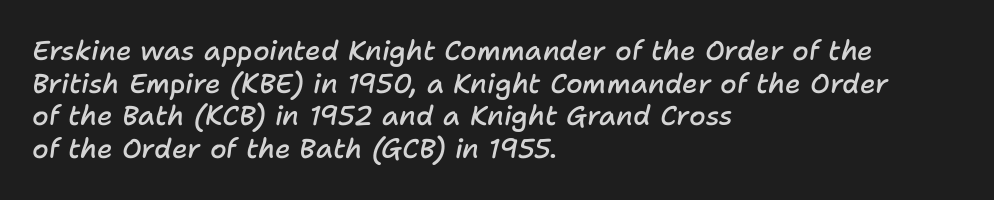
The image shows 27 px text type, italic (leaning right); set left-aligned, line spacing 1.21x, normal letter spacing, not underlined.
